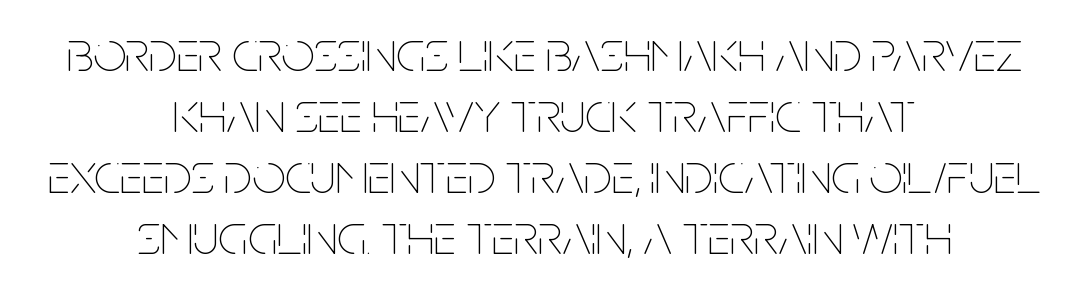
Italic: no, the glyphs are upright roman. Proportional: the letters do not fall into vertical columns. The vertical gap from one line to the next is small. Stems here are at most as thick as an everyday book face. If you folded the block vertically in half, each line would mirror itself in length. Honestly, there is no underline to notice here at all.
